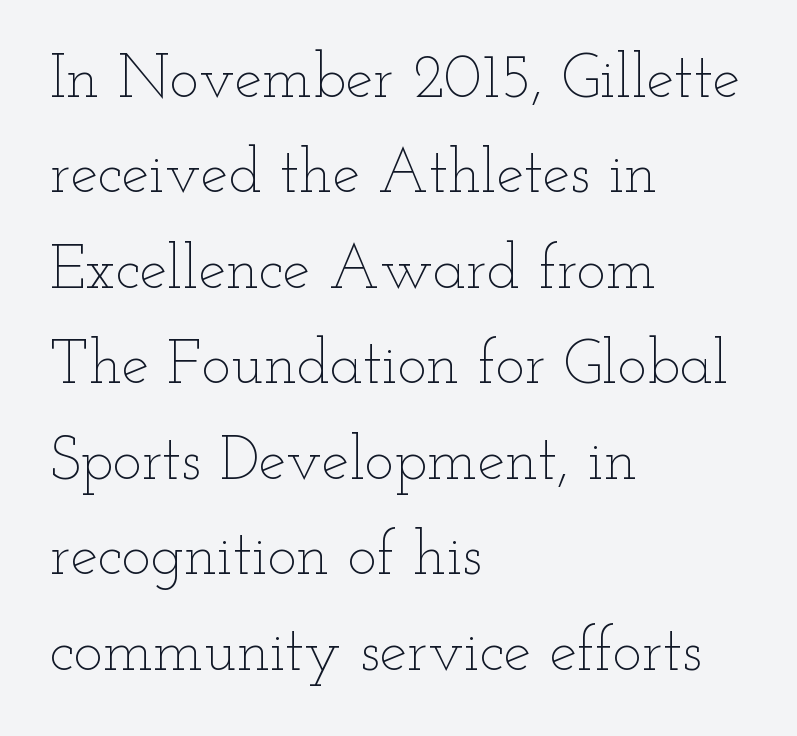
Q: Is the text bold? A: No.
Q: Is the text italic (slanted)? A: No, it is upright.
Q: Is the text underlined? A: No.
Q: How is the paragraph aligned? A: Left-aligned.
Q: Is the spacing between letters normal or unusually wide? A: Normal.
Q: Is the spacing between lines tight, normal or loose? A: Normal.
Q: Width (condensed, normal, or wide)? A: Wide.
Q: Stroke contrast? A: Low.
Q: x-height? A: Small.
Q: Monospaced? A: No.
